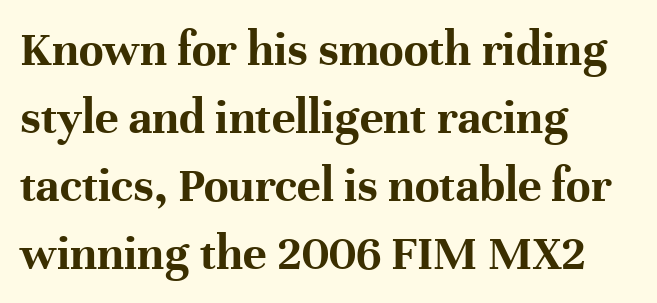
Q: Is the text bold? A: Yes.
Q: Is the text italic (slanted)? A: No, it is upright.
Q: Is the typeface a serif or a sans-serif typeface? A: Serif.
Q: Is the text underlined? A: No.
Q: How is the paragraph aligned? A: Left-aligned.
Q: Is the spacing between letters normal or unusually wide? A: Normal.
Q: Is the spacing between lines tight, normal or loose? A: Normal.
Q: Width (condensed, normal, or wide)? A: Normal.
Q: Stroke contrast? A: High.
Q: x-height? A: Medium.
Q: Monospaced? A: No.
